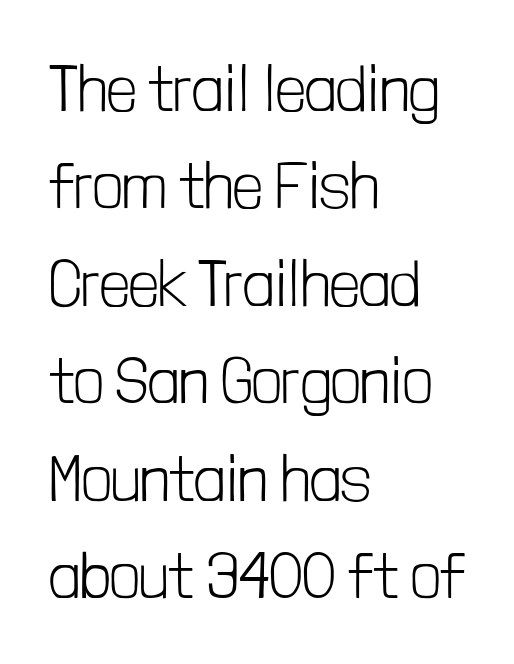
In terms of letterform style, serifs are entirely absent. The face used here is rendered with its standard letterfit. The passage is arranged the way most books set body copy — flush left. The designer left line spacing at the default.
